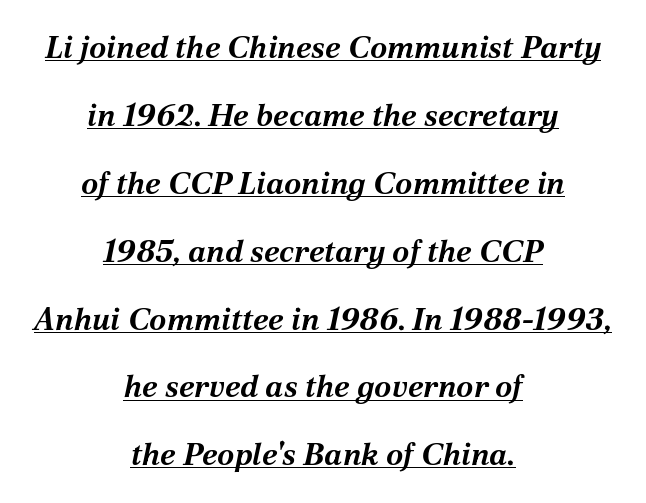
{"italic": "yes", "lean": "right", "slant_degrees": 12, "bold": "yes", "weight": "bold", "width": "normal", "stroke_contrast": "medium", "x_height": "medium", "monospaced": "no", "underline": "yes", "align": "center", "line_spacing": "loose", "line_spacing_ratio": 2.19, "letter_spacing": "normal", "letter_spacing_em": 0.0, "glyph_px": 31}
